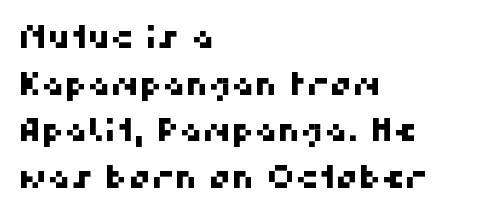
Q: Is the typeface a serif or a sans-serif typeface? A: Sans-serif.
Q: Is the text underlined? A: No.
Q: How is the paragraph aligned? A: Left-aligned.
Q: Is the spacing between letters normal or unusually wide? A: Normal.
Q: Is the spacing between lines tight, normal or loose? A: Normal.
Q: Width (condensed, normal, or wide)? A: Normal.
Q: Stroke contrast? A: High.
Q: x-height? A: Medium.
Q: Monospaced? A: No.
